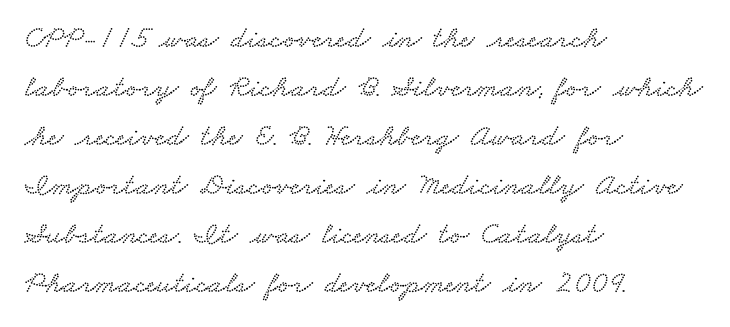
{"serif": "yes", "width": "wide", "stroke_contrast": "low", "x_height": "small", "monospaced": "no", "underline": "no", "align": "left", "line_spacing": "normal", "line_spacing_ratio": 1.58, "letter_spacing": "normal", "letter_spacing_em": 0.0, "glyph_px": 31}
